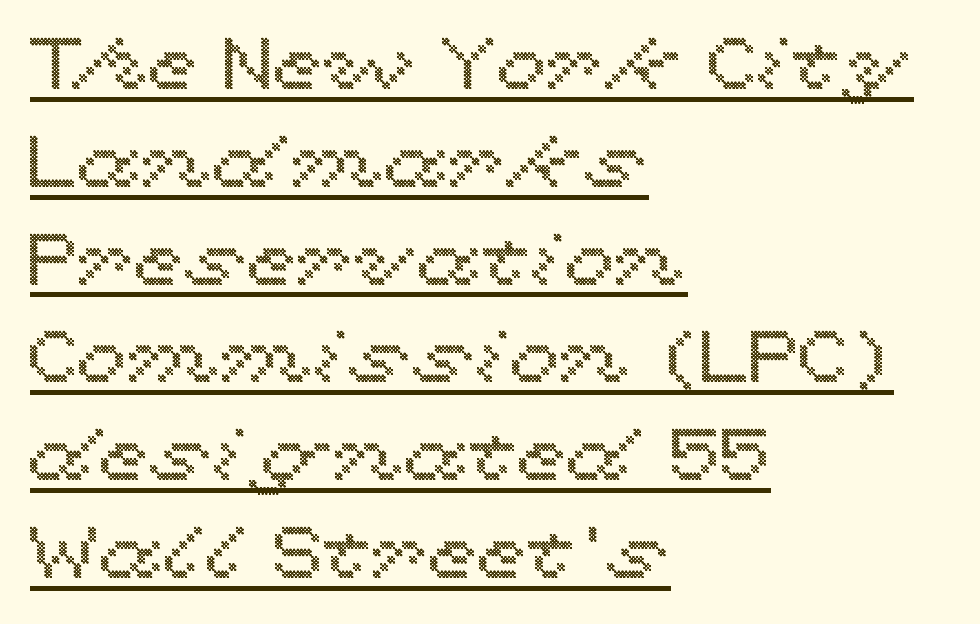
{"width": "wide", "x_height": "medium", "monospaced": "no", "underline": "yes", "align": "left", "line_spacing": "normal", "line_spacing_ratio": 1.34, "letter_spacing": "normal", "letter_spacing_em": 0.0, "glyph_px": 73}
